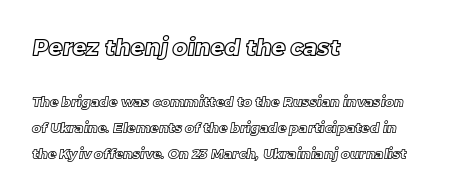
The image shows 23 px text type; set left-aligned, line spacing 1.85x, normal letter spacing, not underlined; the first (top) block is 1.64x larger.
